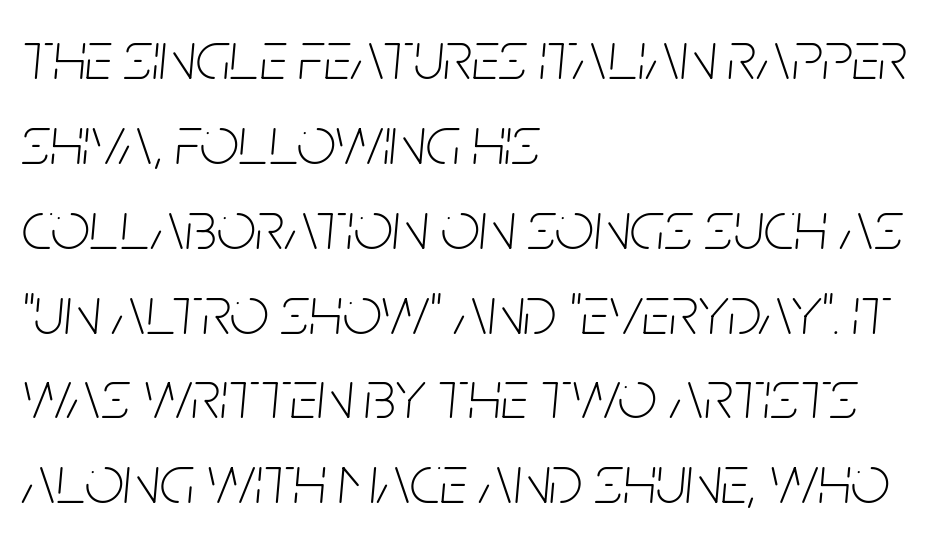
Q: Is the text bold? A: No.
Q: Is the text italic (slanted)? A: Yes, it leans right by about 5 degrees.
Q: Is the text underlined? A: No.
Q: How is the paragraph aligned? A: Left-aligned.
Q: Is the spacing between letters normal or unusually wide? A: Normal.
Q: Width (condensed, normal, or wide)? A: Condensed.
Q: Stroke contrast? A: Low.
Q: x-height? A: Large.
Q: Monospaced? A: No.
